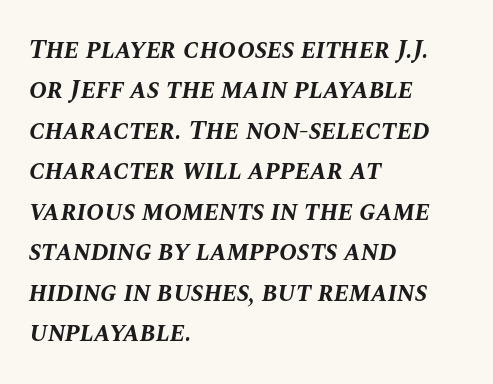
{"italic": "yes", "lean": "right", "slant_degrees": 10, "bold": "yes", "underline": "no", "align": "left", "line_spacing": "normal", "line_spacing_ratio": 1.5, "letter_spacing": "normal", "letter_spacing_em": 0.0, "glyph_px": 27}
